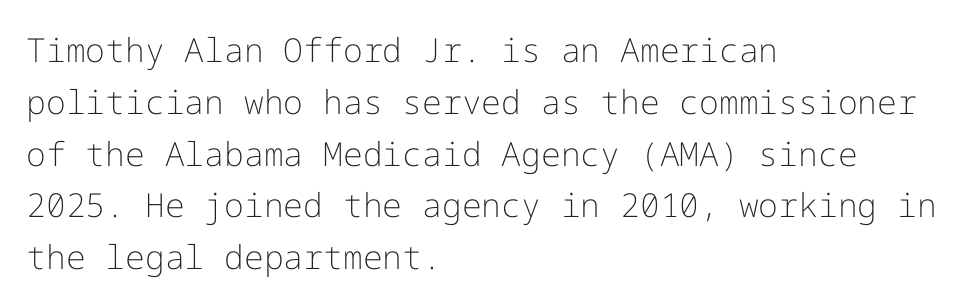
Students, note that the glyphs here touch the page at normal intervals. Stems and bowls with no extra thickness — not bold. Ordinary non-slanted type is in use. The zone under the glyphs is completely vacant. The text was rendered using a sans face with plain stroke endings.
